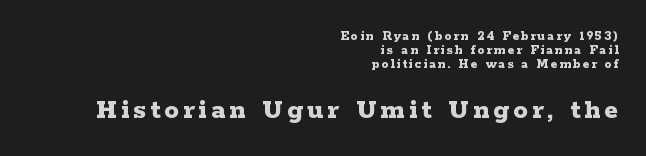
{"serif": "yes", "italic": "no", "bold": "yes", "weight": "bold", "width": "wide", "stroke_contrast": "low", "x_height": "medium", "monospaced": "no", "underline": "no", "align": "right", "line_spacing": "tight", "line_spacing_ratio": 1.01, "larger_block": "second", "size_ratio": 2.07, "glyph_px": 29}
